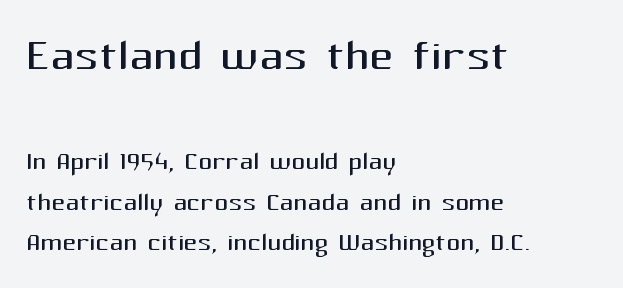
{"serif": "no", "italic": "no", "bold": "no", "weight": "regular", "width": "normal", "stroke_contrast": "medium", "x_height": "medium", "monospaced": "no", "underline": "no", "align": "left", "line_spacing_ratio": 1.19, "letter_spacing": "normal", "letter_spacing_em": 0.0, "larger_block": "first", "size_ratio": 1.76, "glyph_px": 60}
